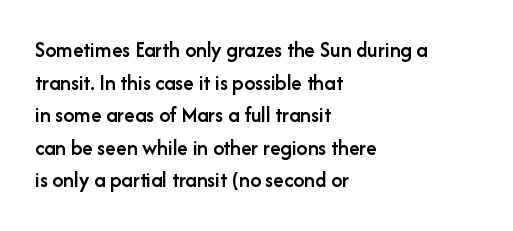
Short and long lines alike share a common starting point at left. Quick note: not italic, upright. In terms of leading, this rendering sits right in the middle. The gap between lines stays unmarked.
